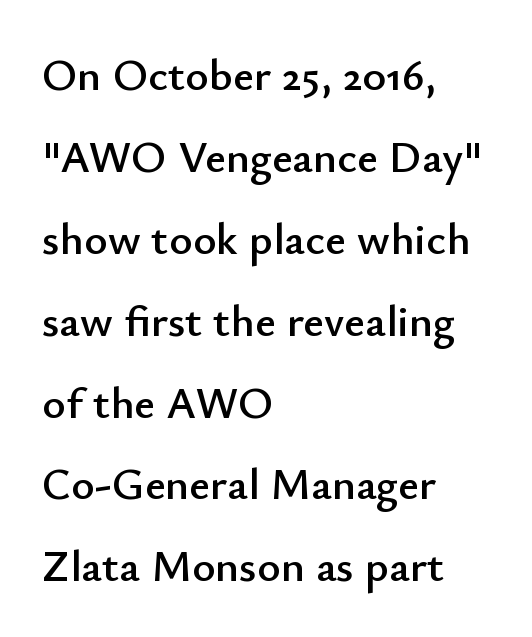
Q: Is the text italic (slanted)? A: No, it is upright.
Q: Is the typeface a serif or a sans-serif typeface? A: Sans-serif.
Q: Is the text underlined? A: No.
Q: How is the paragraph aligned? A: Left-aligned.
Q: Is the spacing between letters normal or unusually wide? A: Normal.
Q: Width (condensed, normal, or wide)? A: Normal.
Q: Stroke contrast? A: Low.
Q: x-height? A: Small.
Q: Monospaced? A: No.
